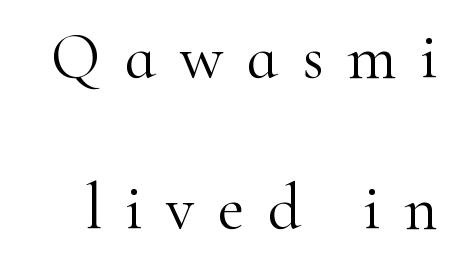
{"serif": "yes", "italic": "no", "bold": "no", "weight": "light", "width": "normal", "stroke_contrast": "high", "x_height": "small", "monospaced": "no", "underline": "no", "line_spacing": "loose", "line_spacing_ratio": 2.32, "letter_spacing": "wide", "letter_spacing_em": 0.36, "glyph_px": 65}
